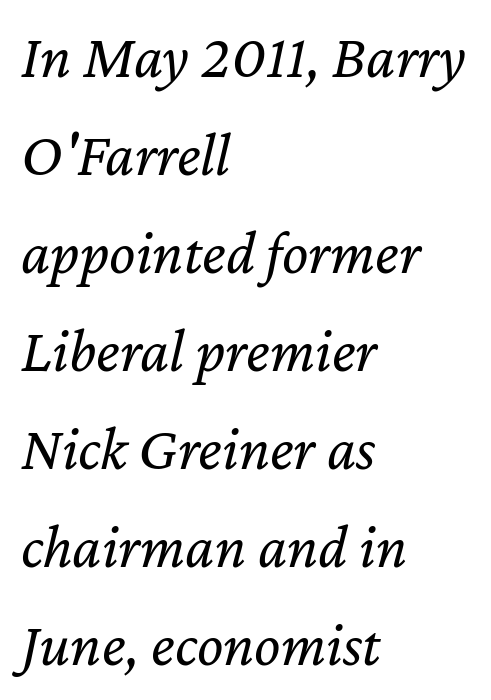
This sample keeps an unexceptional amount of space between lines. The whole block is typeset with a tilt. The foot of each line stays bare and open. Nothing heavy about these letters — not bold at all.
